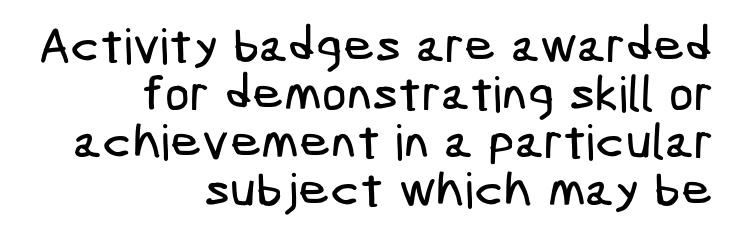
Q: Is the typeface a serif or a sans-serif typeface? A: Sans-serif.
Q: Is the text underlined? A: No.
Q: How is the paragraph aligned? A: Right-aligned.
Q: Is the spacing between letters normal or unusually wide? A: Normal.
Q: Is the spacing between lines tight, normal or loose? A: Tight.
Q: Width (condensed, normal, or wide)? A: Condensed.
Q: Stroke contrast? A: Low.
Q: x-height? A: Medium.
